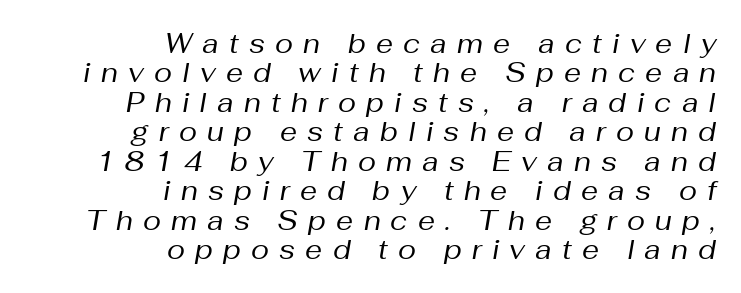
The letters look calm and open, with moderate or lighter stems. Whoever set this chose condensed vertical rhythm over breathing room. The rendering applies a slant to the glyphs. How are the letters spaced? Widely, with obvious added tracking. Layout note: lines flush right.
